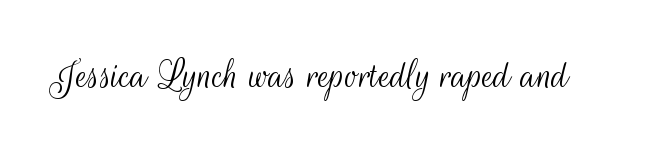
The image shows 44 px light, condensed sans-serif type; set normal letter spacing, not underlined; medium stroke contrast and a small x-height.
